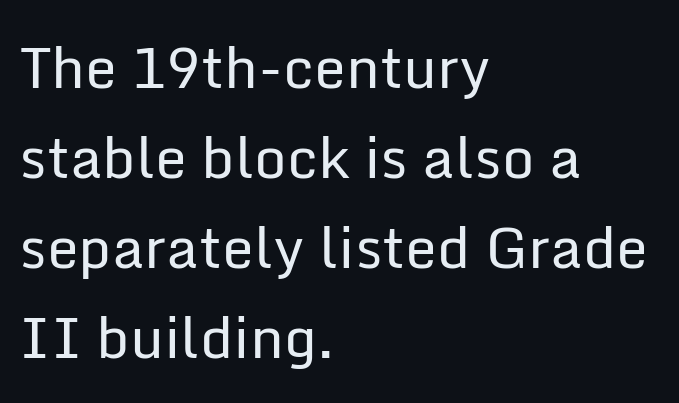
Q: Is the text bold? A: No.
Q: Is the text italic (slanted)? A: No, it is upright.
Q: Is the typeface a serif or a sans-serif typeface? A: Sans-serif.
Q: Is the text underlined? A: No.
Q: How is the paragraph aligned? A: Left-aligned.
Q: Is the spacing between letters normal or unusually wide? A: Normal.
Q: Is the spacing between lines tight, normal or loose? A: Normal.
Q: Width (condensed, normal, or wide)? A: Normal.
Q: Stroke contrast? A: Low.
Q: x-height? A: Medium.
Q: Monospaced? A: No.
